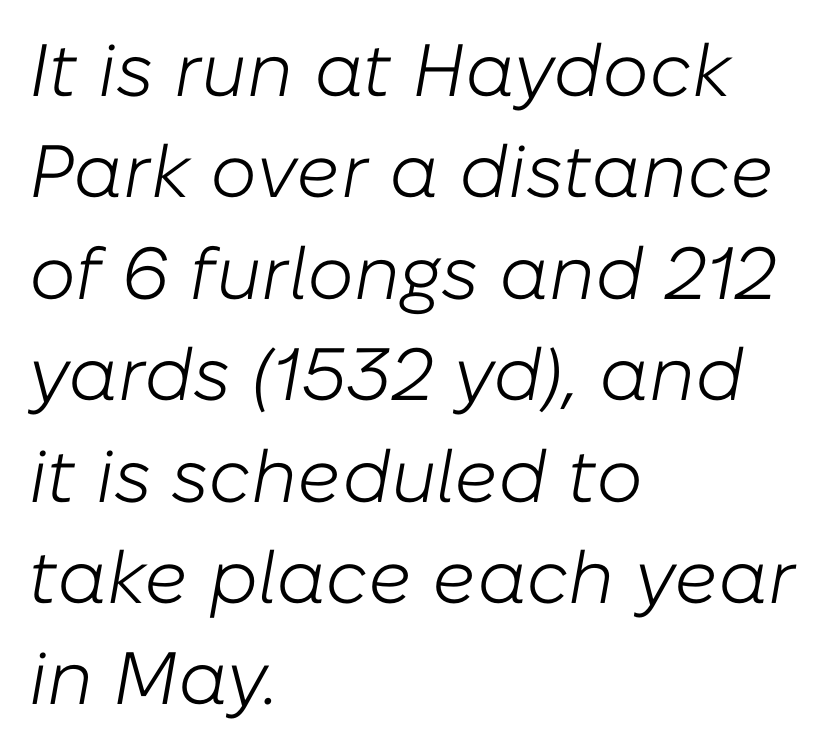
Q: Is the text bold? A: No.
Q: Is the text italic (slanted)? A: Yes, it leans right by about 10 degrees.
Q: Is the text underlined? A: No.
Q: How is the paragraph aligned? A: Left-aligned.
Q: Is the spacing between letters normal or unusually wide? A: Normal.
Q: Is the spacing between lines tight, normal or loose? A: Normal.
Q: Width (condensed, normal, or wide)? A: Normal.
Q: Stroke contrast? A: Low.
Q: x-height? A: Medium.
Q: Monospaced? A: No.
